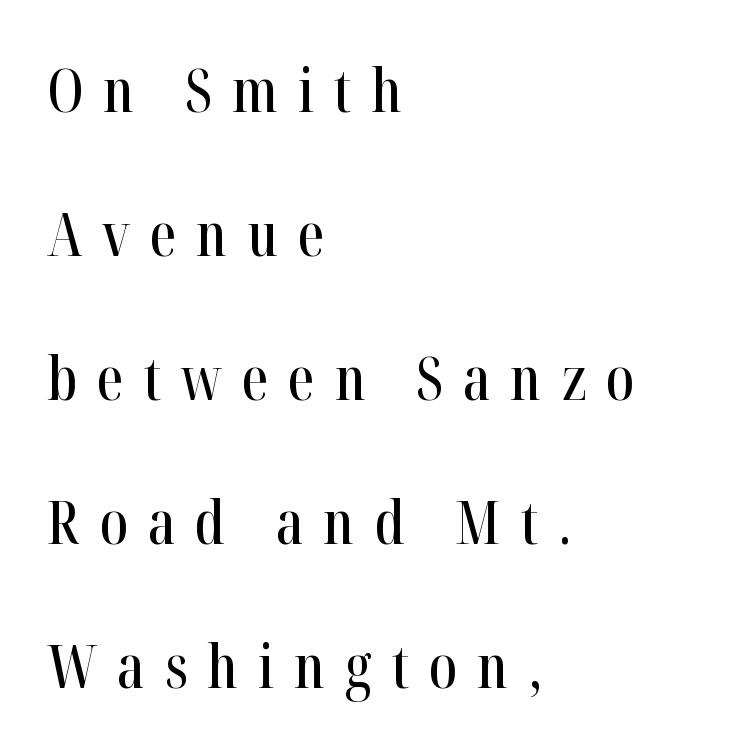
The image shows 60 px condensed serif type, upright; set left-aligned, loose line spacing (2.4x), unusually wide letter spacing (+0.33 em), not underlined; high stroke contrast and a medium x-height.
